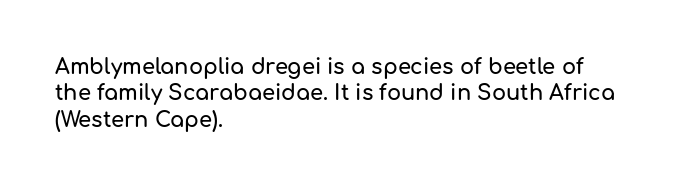
Is there much room between lines? A standard amount, neither cramped nor airy. The line texture is even and compact thanks to regular tracking. In terms of posture, this sample is upright. The paragraph has a hard left edge and a soft right edge. The strip under each line holds only bare page.
